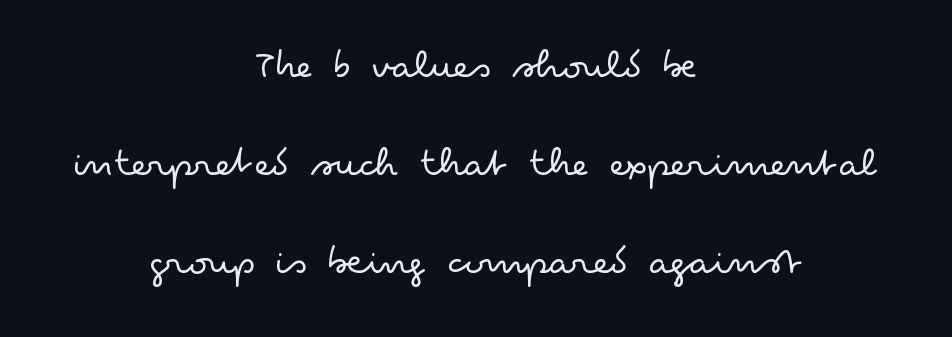
Think of a printed novel: that variable character pitch is what you see here. One-word summary of the alignment: center. The gaps between neighbouring characters are ordinary and unremarkable. Nothing sits at the stroke ends, so this counts as sans-serif. Regarding leading, the lines here are spaced well apart. Clear beneath every line of the passage.
